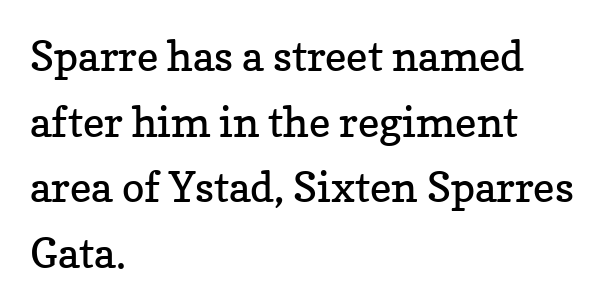
The image shows 42 px regular-weight serif type, upright; set left-aligned, normal line spacing (1.56x), normal letter spacing, not underlined; low stroke contrast and a medium x-height.
